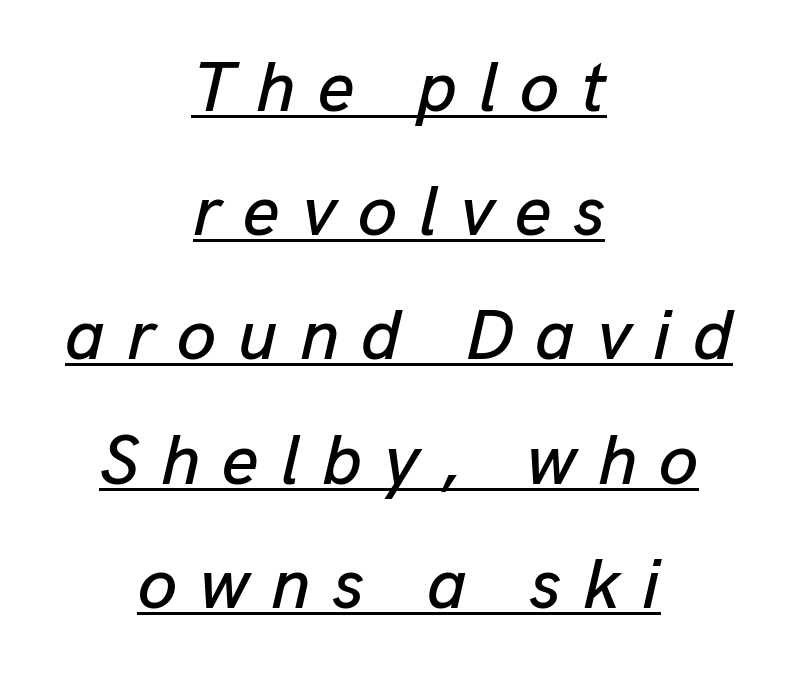
Q: Is the text italic (slanted)? A: Yes, it leans right by about 13 degrees.
Q: Is the text underlined? A: Yes.
Q: How is the paragraph aligned? A: Centered.
Q: Is the spacing between letters normal or unusually wide? A: Unusually wide.
Q: Width (condensed, normal, or wide)? A: Normal.
Q: Stroke contrast? A: Low.
Q: x-height? A: Medium.
Q: Monospaced? A: No.
